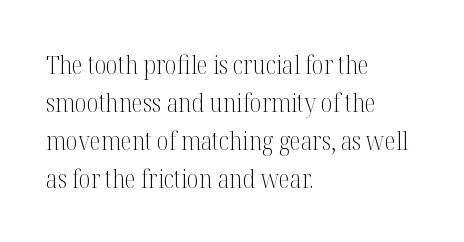
Visually the block forms a straight wall on the left and a jagged coastline on the right. Caption: standard tracking, unaltered. The type sits square on the baseline with zero lean. Weight: not bold — regular or lighter.
